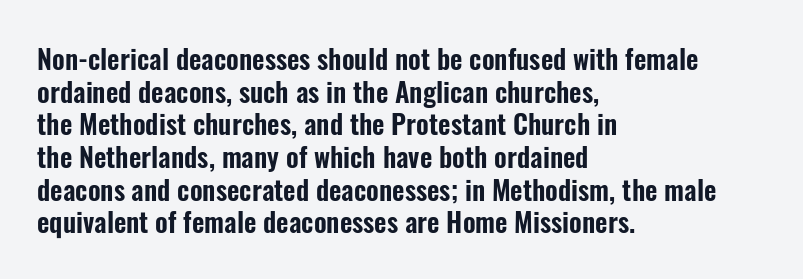
Q: Is the text italic (slanted)? A: No, it is upright.
Q: Is the text underlined? A: No.
Q: How is the paragraph aligned? A: Left-aligned.
Q: Is the spacing between letters normal or unusually wide? A: Normal.
